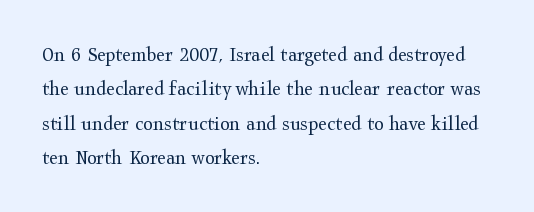
The specimen reads as upright at a glance. Is the stroke heavy? The answer is a plain regular-or-lighter. Clear beneath every line of the passage. Notice how descenders clear the ascenders below comfortably — that's standard leading.
